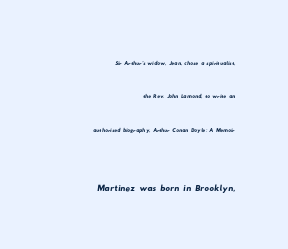
Q: Is the text underlined? A: No.
Q: How is the paragraph aligned? A: Right-aligned.
Q: Is the spacing between letters normal or unusually wide? A: Normal.
Q: Is the spacing between lines tight, normal or loose? A: Loose.
Q: Which block of text is set in a larger size, the first (top) or the second (bottom)? A: The second (bottom) one.
